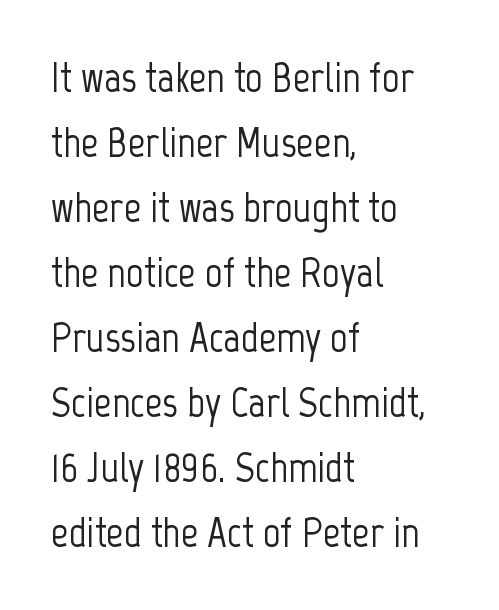
The image shows 43 px condensed sans-serif type, upright; set left-aligned, normal line spacing (1.51x), normal letter spacing, not underlined; low stroke contrast and a medium x-height.
